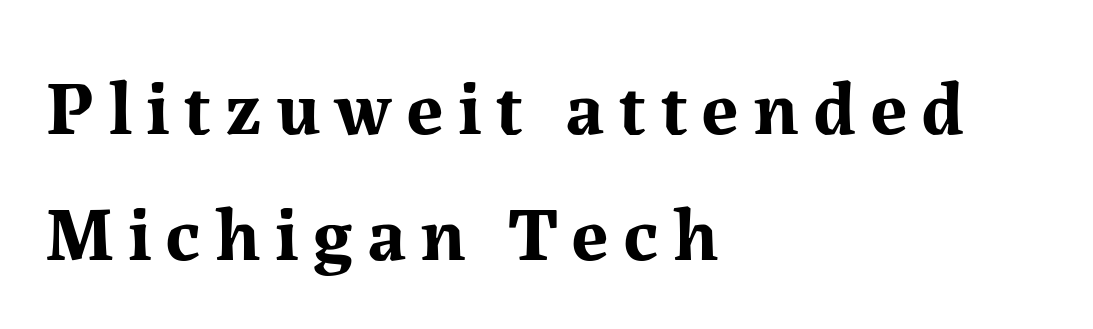
Observe the serifs anchoring each vertical stroke in this sample. This block has exactly the height ordinary leading produces. The font's upright variant was chosen for this text. Underlining? Definitely not there.
